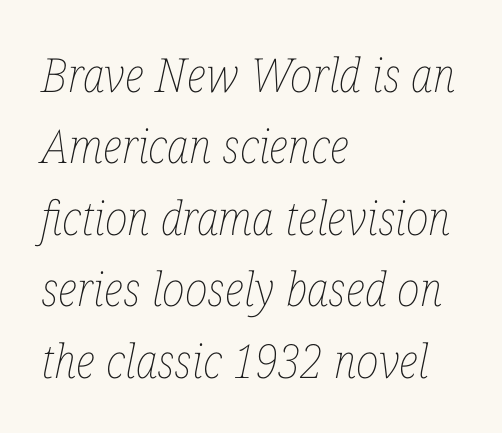
{"italic": "yes", "lean": "right", "slant_degrees": 12, "bold": "no", "weight": "thin", "width": "condensed", "stroke_contrast": "low", "x_height": "medium", "monospaced": "no", "underline": "no", "align": "left", "line_spacing": "normal", "line_spacing_ratio": 1.52, "letter_spacing": "normal", "letter_spacing_em": 0.0, "glyph_px": 47}
